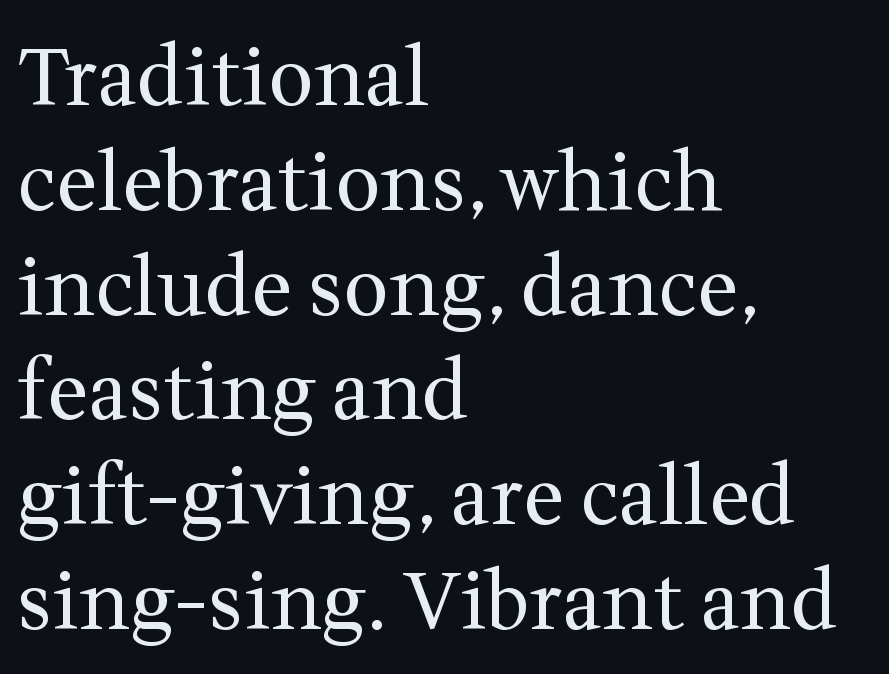
The image shows 80 px regular-weight serif type, upright; set left-aligned, normal line spacing (1.31x), normal letter spacing, not underlined; medium stroke contrast and a medium x-height.
